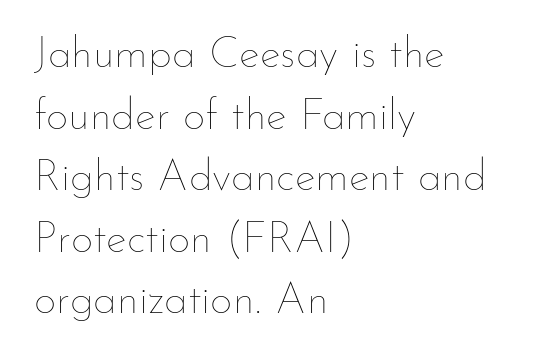
{"italic": "no", "bold": "no", "weight": "thin", "width": "normal", "stroke_contrast": "low", "x_height": "small", "monospaced": "no", "underline": "no", "align": "left", "line_spacing": "normal", "line_spacing_ratio": 1.4, "letter_spacing": "normal", "letter_spacing_em": 0.0, "glyph_px": 44}
